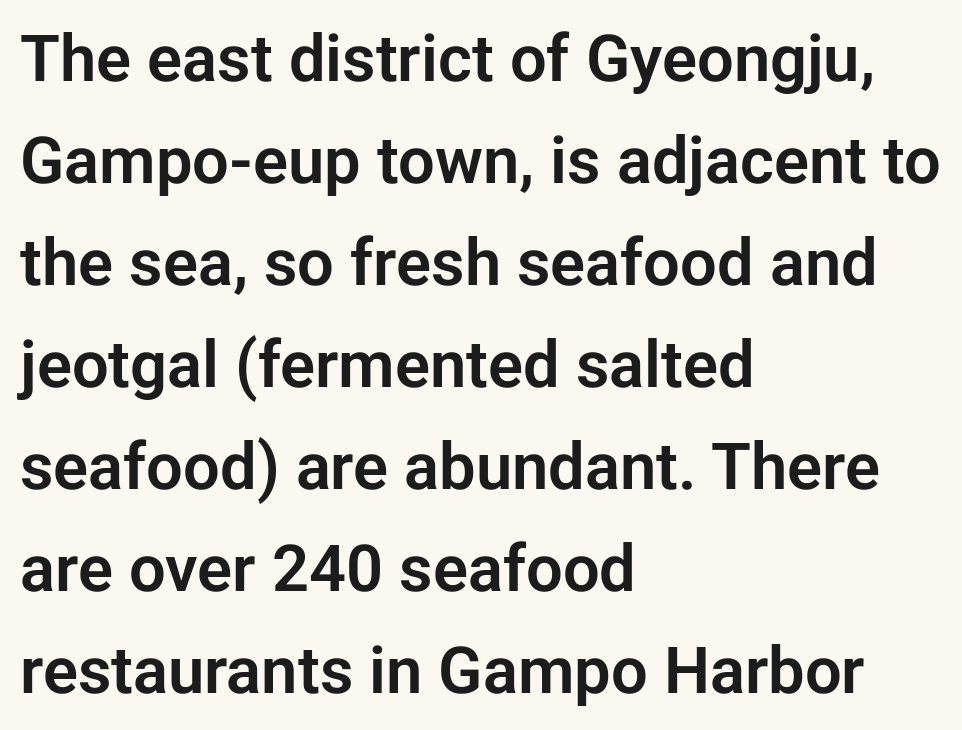
{"serif": "no", "italic": "no", "width": "normal", "stroke_contrast": "low", "x_height": "medium", "monospaced": "no", "underline": "no", "align": "left", "line_spacing": "normal", "line_spacing_ratio": 1.57, "letter_spacing": "normal", "letter_spacing_em": 0.0, "glyph_px": 65}
